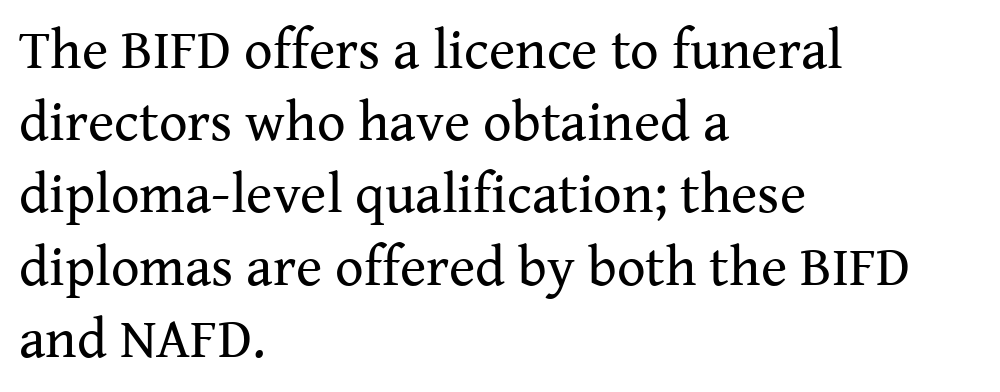
The image shows 56 px regular-weight serif type, upright; set left-aligned, normal line spacing (1.29x), normal letter spacing, not underlined; medium stroke contrast and a medium x-height.
